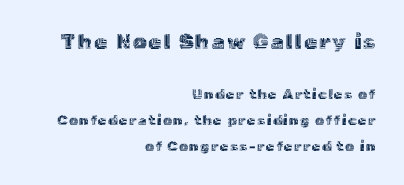
The image shows 21 px text type, upright; set right-aligned, line spacing 1.87x, not underlined; the first (top) block is 1.5x larger.
